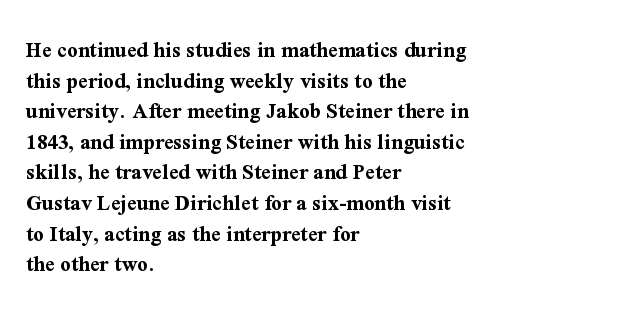
Nobody touched the tracking dial on this one. Heft: maximum for text — a bold. The rendering anchors every line to the left-hand side. The line-height multiplier appears to be the usual default.
